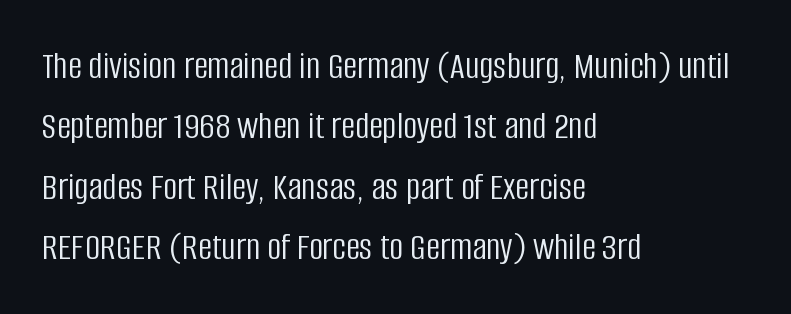
Summary of vertical rhythm: regular, with standard interline spacing. Students, note that the glyphs here touch the page at normal intervals. Spacing verdict: proportional, widths tailored to each character. The face used here is a sans, in the tradition of grotesques and geometrics. Letters rest on an invisible, unmarked baseline. Every row of glyphs begins at an identical x-position on the left.
